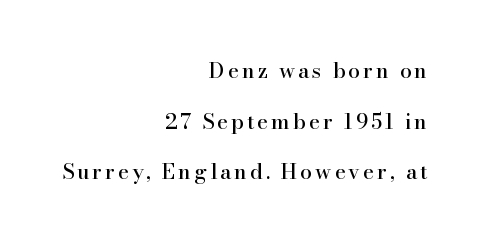
One-word summary of the alignment: right. Check the space under the baseline: it is left empty. Students, observe: this is what heavily led, spacious text looks like. Quick note: not italic, upright.
